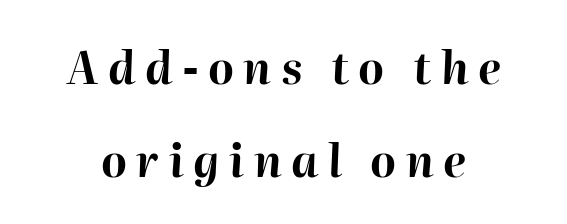
The image shows 44 px bold type, italic (leaning right); set loose line spacing (2.12x), unusually wide letter spacing (+0.22 em), not underlined; high stroke contrast and a medium x-height.
